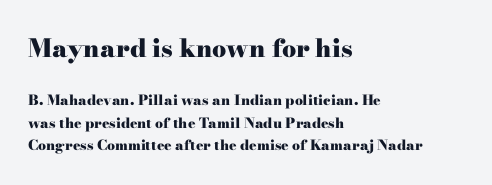
Q: Is the text bold? A: Yes.
Q: Is the text italic (slanted)? A: No, it is upright.
Q: Is the text underlined? A: No.
Q: How is the paragraph aligned? A: Left-aligned.
Q: Is the spacing between letters normal or unusually wide? A: Normal.
Q: Is the spacing between lines tight, normal or loose? A: Normal.
Q: Which block of text is set in a larger size, the first (top) or the second (bottom)? A: The first (top) one.
